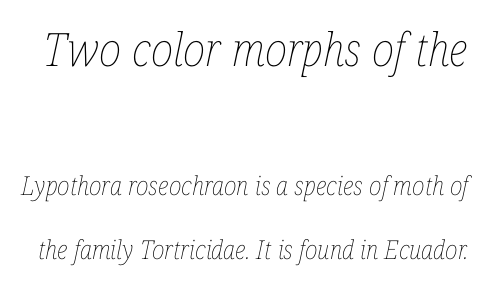
Q: Is the text bold? A: No.
Q: Is the text italic (slanted)? A: Yes, it leans right by about 12 degrees.
Q: Is the text underlined? A: No.
Q: Is the spacing between letters normal or unusually wide? A: Normal.
Q: Is the spacing between lines tight, normal or loose? A: Loose.
Q: Which block of text is set in a larger size, the first (top) or the second (bottom)? A: The first (top) one.
Q: Width (condensed, normal, or wide)? A: Condensed.
Q: Stroke contrast? A: Low.
Q: x-height? A: Medium.
Q: Monospaced? A: No.
